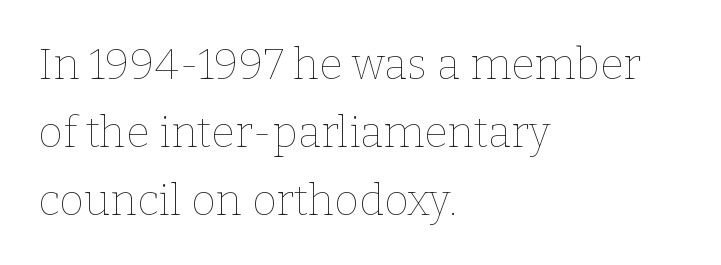
Q: Is the text bold? A: No.
Q: Is the text italic (slanted)? A: No, it is upright.
Q: Is the text underlined? A: No.
Q: How is the paragraph aligned? A: Left-aligned.
Q: Is the spacing between letters normal or unusually wide? A: Normal.
Q: Is the spacing between lines tight, normal or loose? A: Normal.
Q: Width (condensed, normal, or wide)? A: Normal.
Q: Stroke contrast? A: Low.
Q: x-height? A: Medium.
Q: Monospaced? A: No.
